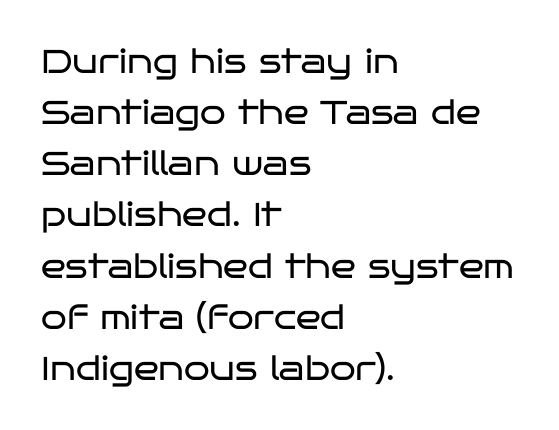
The image shows 33 px regular-weight, wide sans-serif type, upright; set left-aligned, normal line spacing (1.55x), normal letter spacing, not underlined; low stroke contrast and a large x-height.
